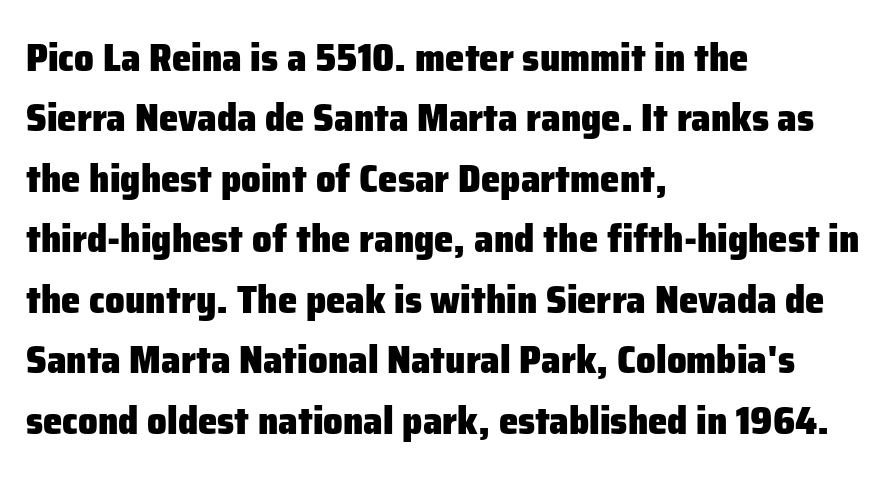
{"serif": "no", "italic": "no", "bold": "yes", "weight": "heavy", "width": "normal", "stroke_contrast": "low", "x_height": "medium", "monospaced": "no", "underline": "no", "align": "left", "line_spacing": "normal", "line_spacing_ratio": 1.55, "letter_spacing": "normal", "letter_spacing_em": 0.0, "glyph_px": 39}
